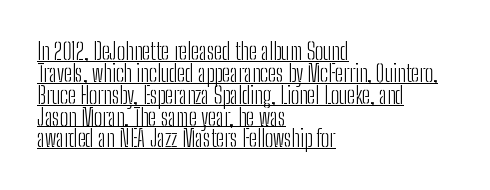
Q: Is the text bold? A: No.
Q: Is the text italic (slanted)? A: No, it is upright.
Q: Is the text underlined? A: Yes.
Q: How is the paragraph aligned? A: Left-aligned.
Q: Is the spacing between letters normal or unusually wide? A: Normal.
Q: Is the spacing between lines tight, normal or loose? A: Tight.
